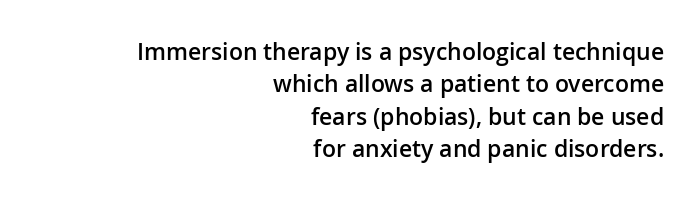
Where is the straight margin? On the right. Underlining? Definitely not there. When letters stand straight like this, we call the style roman or upright. The rendering uses a semibold face; strokes are thickened but not to full bold. Short note: letters normally spaced. The space between consecutive lines is moderate.
